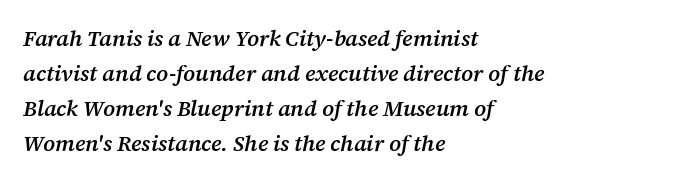
Q: Is the text bold? A: Semi-bold.
Q: Is the text italic (slanted)? A: Yes, it leans right by about 12 degrees.
Q: Is the text underlined? A: No.
Q: How is the paragraph aligned? A: Left-aligned.
Q: Is the spacing between letters normal or unusually wide? A: Normal.
Q: Is the spacing between lines tight, normal or loose? A: Normal.
